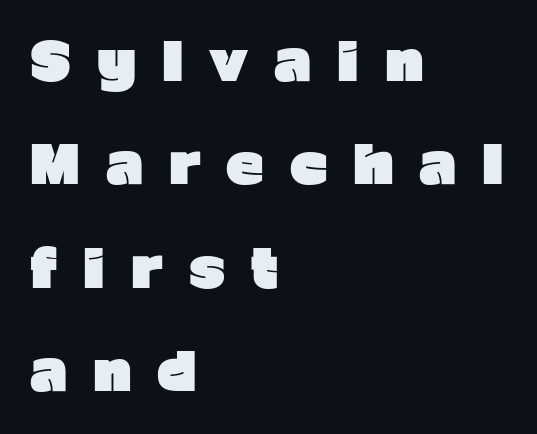
Q: Is the text bold? A: Yes.
Q: Is the text italic (slanted)? A: No, it is upright.
Q: Is the typeface a serif or a sans-serif typeface? A: Sans-serif.
Q: Is the text underlined? A: No.
Q: How is the paragraph aligned? A: Left-aligned.
Q: Is the spacing between letters normal or unusually wide? A: Unusually wide.
Q: Is the spacing between lines tight, normal or loose? A: Loose.
Q: Width (condensed, normal, or wide)? A: Normal.
Q: Stroke contrast? A: Low.
Q: x-height? A: Medium.
Q: Monospaced? A: No.
